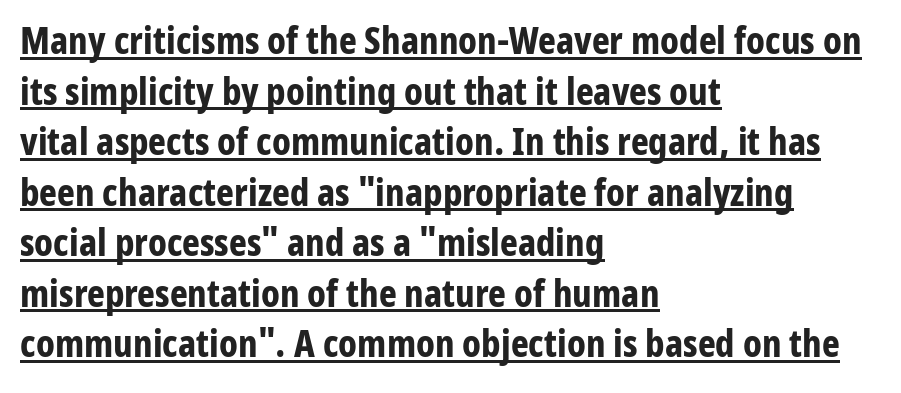
The image shows 38 px bold, condensed sans-serif type, upright; set left-aligned, normal line spacing (1.33x), normal letter spacing, underlined; low stroke contrast and a medium x-height.
